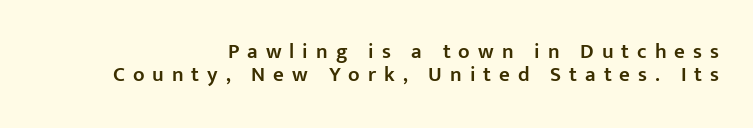
Q: Is the text bold? A: Semi-bold.
Q: Is the text italic (slanted)? A: No, it is upright.
Q: Is the text underlined? A: No.
Q: How is the paragraph aligned? A: Right-aligned.
Q: Is the spacing between letters normal or unusually wide? A: Unusually wide.
Q: Is the spacing between lines tight, normal or loose? A: Tight.
